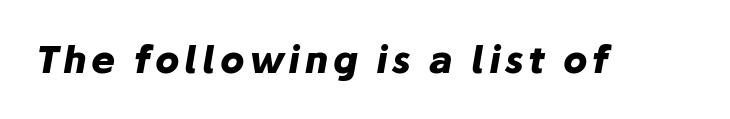
Q: Is the text bold? A: Yes.
Q: Is the text italic (slanted)? A: Yes, it leans right by about 10 degrees.
Q: Is the text underlined? A: No.
Q: Width (condensed, normal, or wide)? A: Normal.
Q: Stroke contrast? A: Low.
Q: x-height? A: Medium.
Q: Monospaced? A: No.
